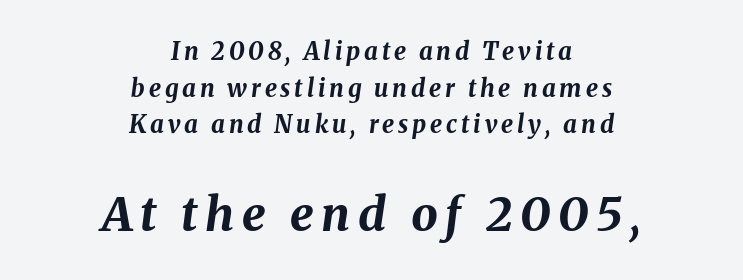
Centered paragraph, ragged on both sides. Small over large — that's the arrangement of the two blocks here. The letters are bold, with thick, heavy strokes. Rule under the text: the space is simply empty. The text carries the slant typical of an italic or oblique font.
